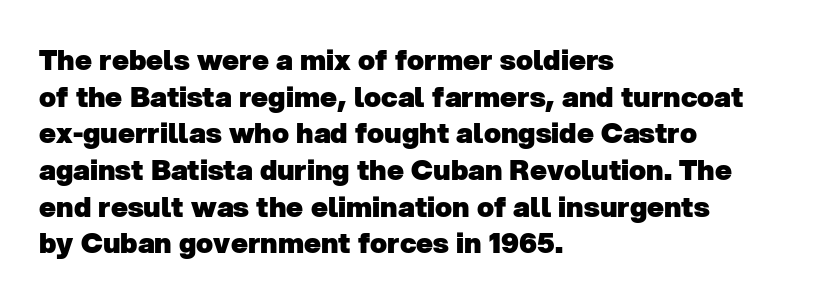
{"serif": "no", "bold": "yes", "weight": "heavy", "width": "normal", "stroke_contrast": "low", "x_height": "medium", "monospaced": "no", "underline": "no", "align": "left", "line_spacing": "normal", "line_spacing_ratio": 1.31, "letter_spacing": "normal", "letter_spacing_em": 0.0, "glyph_px": 28}
